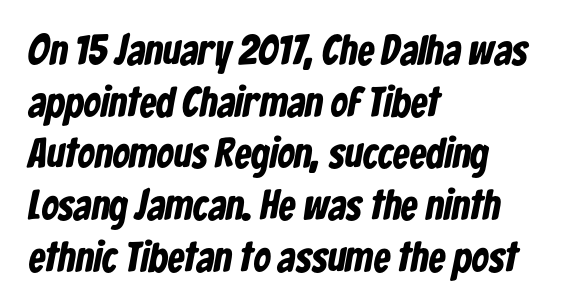
Q: Is the text bold? A: Yes.
Q: Is the typeface a serif or a sans-serif typeface? A: Sans-serif.
Q: Is the text underlined? A: No.
Q: How is the paragraph aligned? A: Left-aligned.
Q: Is the spacing between letters normal or unusually wide? A: Normal.
Q: Width (condensed, normal, or wide)? A: Condensed.
Q: Stroke contrast? A: Low.
Q: x-height? A: Medium.
Q: Monospaced? A: No.
